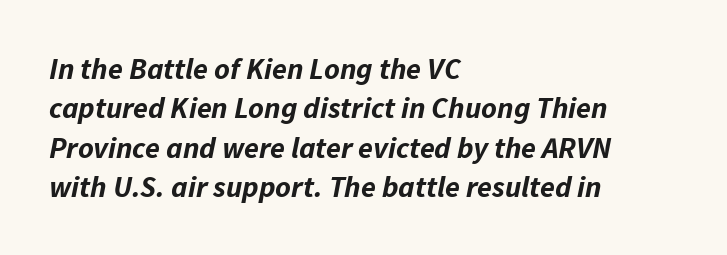
In terms of posture, this sample is oblique. Do the characters align in a grid? No, the font is proportional. The paragraph shown leans on its left margin. Underline: absent. A dark, heavy texture on the line: the type is bold. Between one letter and the next there's only the usual sliver of space.
